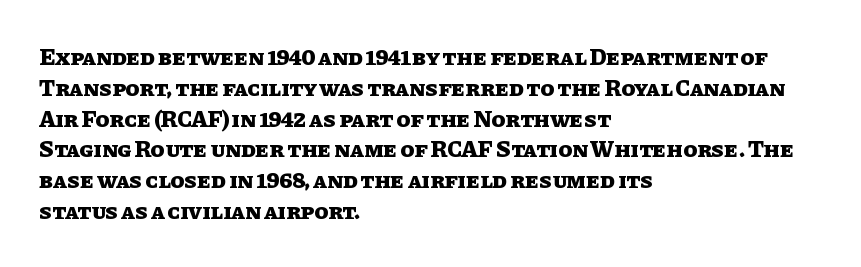
It's the straight-up-and-down kind of type. Descender tails drop into unmarked territory. Weight check: bold — yes, fully. Line beginnings align vertically; line endings do not.
